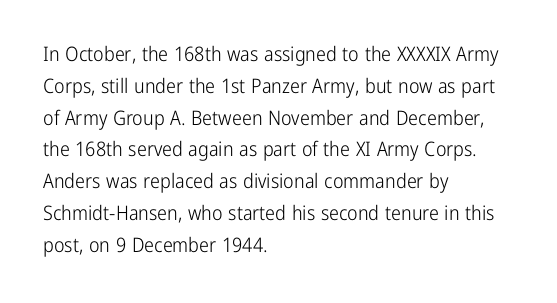
This is not heavy type; no bold has been used. Tracking here is standard; glyphs follow each other at the usual distance. Horizontal bands of white between lines are of average thickness. Underlining? Definitely not there. A student would call this left alignment; a typographer would say flush left, rag right.
